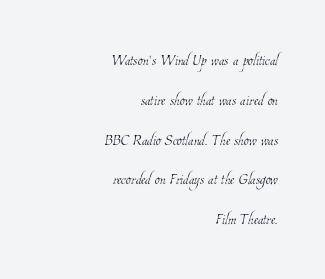
{"bold": "no", "underline": "no", "align": "right", "line_spacing": "loose", "line_spacing_ratio": 1.99, "letter_spacing": "normal", "letter_spacing_em": 0.0, "glyph_px": 20}
